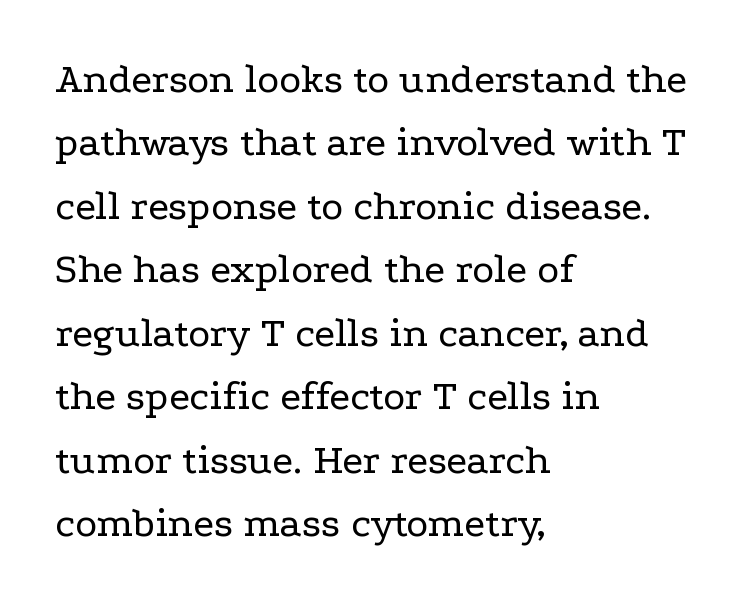
The image shows 42 px regular-weight, wide serif type, upright; set left-aligned, normal line spacing (1.51x), normal letter spacing, not underlined; low stroke contrast and a medium x-height.
